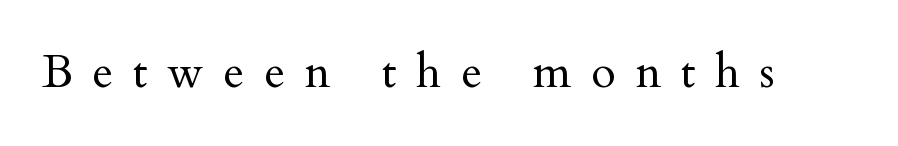
Q: Is the text bold? A: No.
Q: Is the text italic (slanted)? A: No, it is upright.
Q: Is the typeface a serif or a sans-serif typeface? A: Serif.
Q: Is the text underlined? A: No.
Q: Is the spacing between letters normal or unusually wide? A: Unusually wide.
Q: Width (condensed, normal, or wide)? A: Normal.
Q: Stroke contrast? A: Medium.
Q: x-height? A: Small.
Q: Monospaced? A: No.
